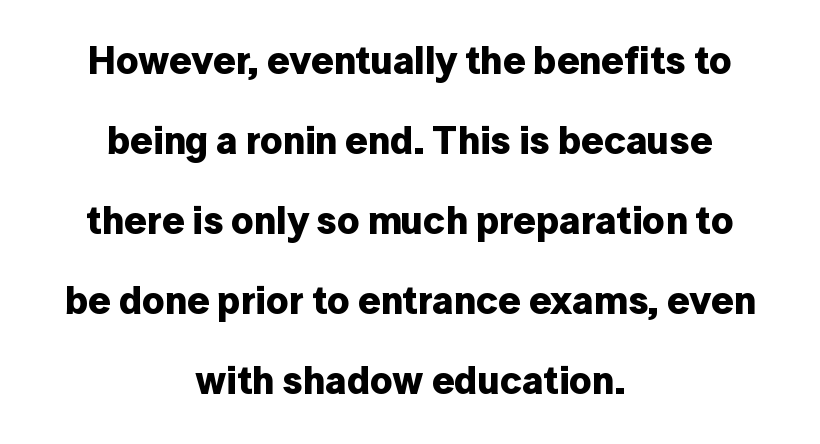
Q: Is the text bold? A: Yes.
Q: Is the text italic (slanted)? A: No, it is upright.
Q: Is the typeface a serif or a sans-serif typeface? A: Sans-serif.
Q: Is the text underlined? A: No.
Q: How is the paragraph aligned? A: Centered.
Q: Is the spacing between letters normal or unusually wide? A: Normal.
Q: Is the spacing between lines tight, normal or loose? A: Loose.
Q: Width (condensed, normal, or wide)? A: Normal.
Q: Stroke contrast? A: Low.
Q: x-height? A: Medium.
Q: Monospaced? A: No.
